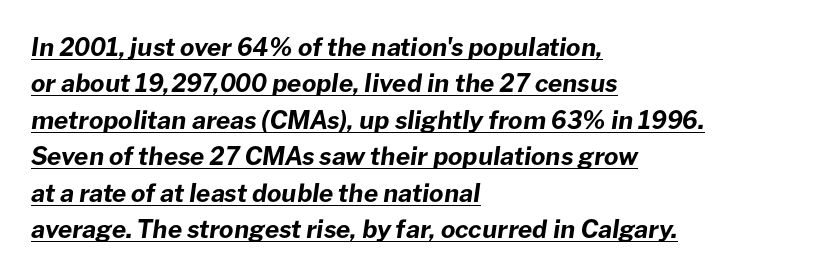
The image shows 25 px bold type, italic (leaning right); set left-aligned, normal line spacing (1.46x), normal letter spacing, underlined.
